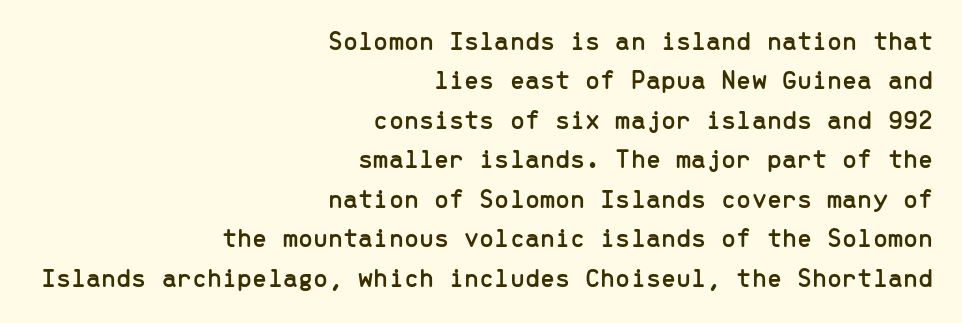
The image shows 27 px text type, upright; set right-aligned, normal line spacing (1.46x), normal letter spacing, not underlined.
